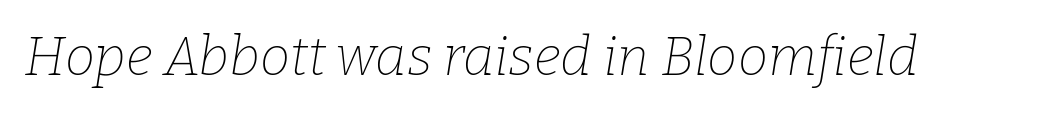
Tracking value appears to be zero — textbook default spacing. Rule under the text: the space is simply empty. Note: serifs present on the glyphs. Note the varied advance widths — an 'i' is clearly narrower than an 'm'.
